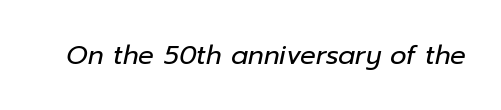
The image shows 26 px text type, italic (leaning right); set normal letter spacing, not underlined.
